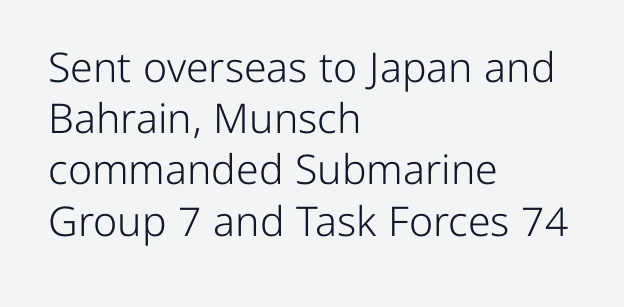
The image shows 41 px light sans-serif type, upright; set left-aligned, normal line spacing (1.25x), normal letter spacing, not underlined; low stroke contrast and a medium x-height.
